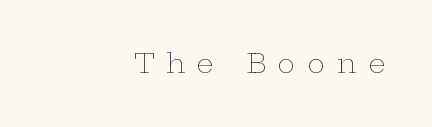
Q: Is the text bold? A: No.
Q: Is the text italic (slanted)? A: No, it is upright.
Q: Is the text underlined? A: No.
Q: How is the paragraph aligned? A: Right-aligned.
Q: Is the spacing between letters normal or unusually wide? A: Unusually wide.
